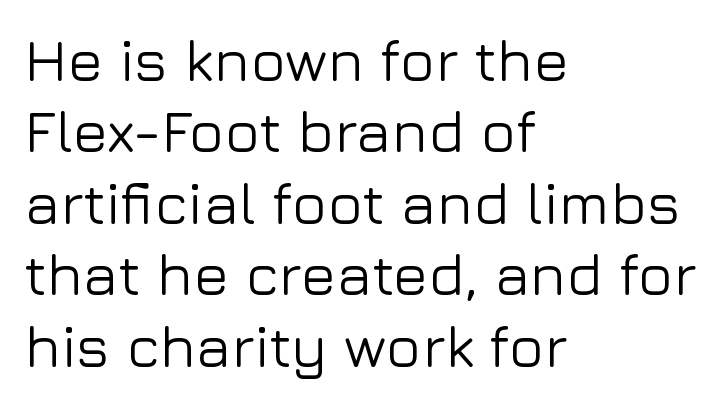
The image shows 59 px sans-serif type, upright; set left-aligned, line spacing 1.21x, normal letter spacing, not underlined; low stroke contrast and a medium x-height.
